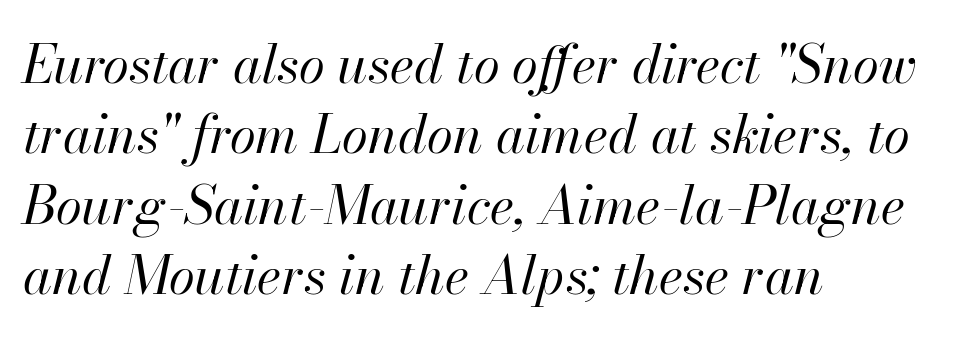
The image shows 53 px regular-weight type, italic (leaning right); set left-aligned, normal line spacing (1.33x), normal letter spacing, not underlined; high stroke contrast and a small x-height.
